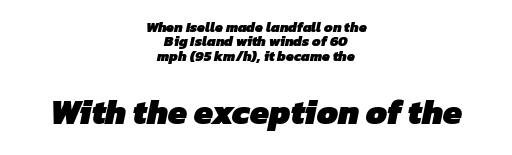
{"serif": "no", "bold": "yes", "weight": "heavy", "width": "normal", "stroke_contrast": "low", "x_height": "medium", "monospaced": "no", "underline": "no", "align": "center", "line_spacing": "tight", "line_spacing_ratio": 1.03, "letter_spacing": "normal", "letter_spacing_em": 0.0, "larger_block": "second", "size_ratio": 2.43, "glyph_px": 34}
